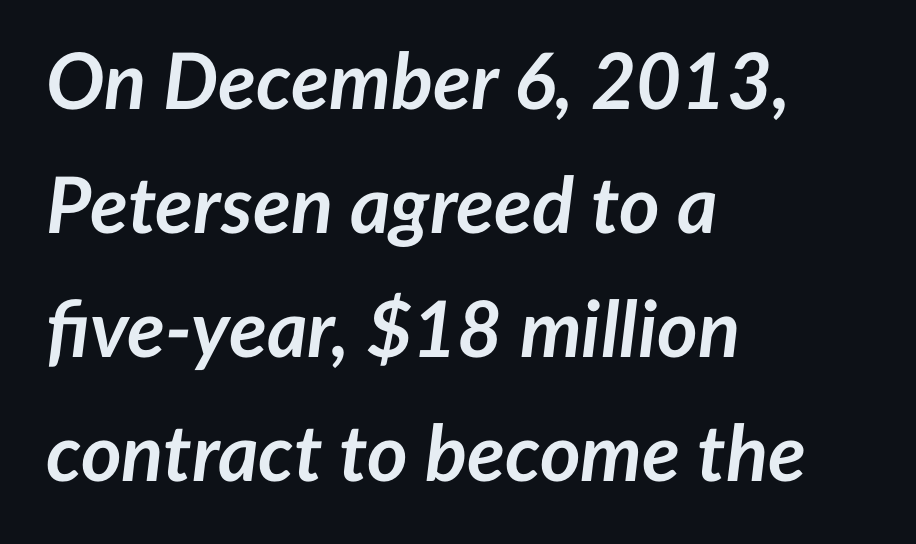
{"italic": "yes", "lean": "right", "slant_degrees": 7, "bold": "yes", "weight": "semibold", "width": "normal", "stroke_contrast": "low", "x_height": "medium", "monospaced": "no", "underline": "no", "align": "left", "line_spacing": "normal", "line_spacing_ratio": 1.59, "letter_spacing": "normal", "letter_spacing_em": 0.0, "glyph_px": 78}
